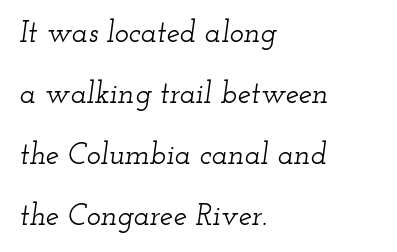
Q: Is the text italic (slanted)? A: Yes, it leans right by about 12 degrees.
Q: Is the typeface a serif or a sans-serif typeface? A: Serif.
Q: Is the text underlined? A: No.
Q: How is the paragraph aligned? A: Left-aligned.
Q: Is the spacing between letters normal or unusually wide? A: Normal.
Q: Is the spacing between lines tight, normal or loose? A: Loose.
Q: Width (condensed, normal, or wide)? A: Wide.
Q: Stroke contrast? A: Low.
Q: x-height? A: Small.
Q: Monospaced? A: No.
